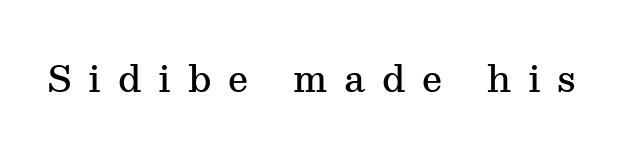
Moderately thickened strokes mark this as semibold type. The typography opts for an upright posture over an oblique one. Does extra space separate the letters? Yes, quite a lot of it. Type style note: has serifs.
